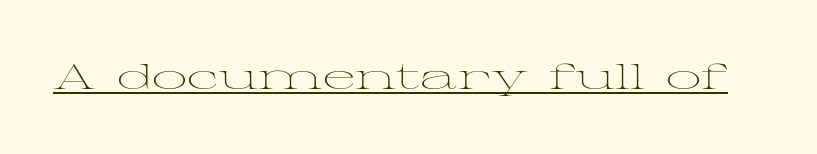
Q: Is the text bold? A: No.
Q: Is the text italic (slanted)? A: No, it is upright.
Q: Is the typeface a serif or a sans-serif typeface? A: Serif.
Q: Is the text underlined? A: Yes.
Q: Is the spacing between letters normal or unusually wide? A: Normal.
Q: Width (condensed, normal, or wide)? A: Wide.
Q: Stroke contrast? A: Medium.
Q: x-height? A: Medium.
Q: Monospaced? A: No.
